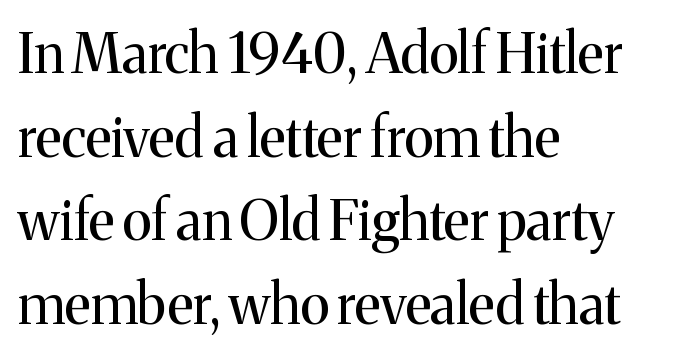
{"serif": "yes", "italic": "no", "bold": "no", "weight": "regular", "width": "normal", "stroke_contrast": "medium", "x_height": "medium", "monospaced": "no", "underline": "no", "align": "left", "line_spacing": "normal", "line_spacing_ratio": 1.52, "letter_spacing": "normal", "letter_spacing_em": 0.0, "glyph_px": 55}
